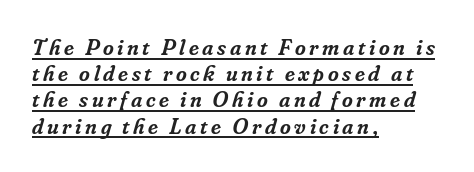
Semibold letterforms, between regular and bold. The lines are quadded left. Observe the lean: these are italic letterforms. A typographer would call this underscored text.
